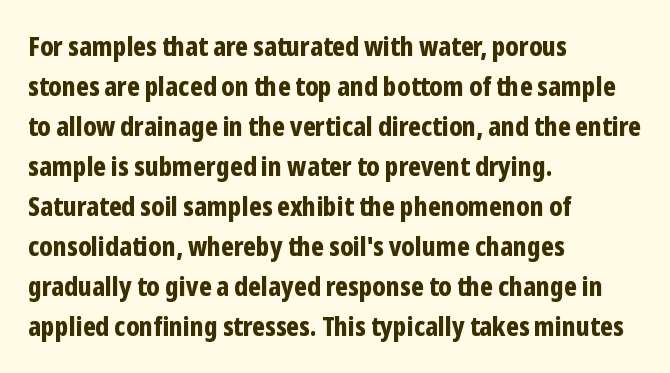
The image shows 26 px bold type, upright; set left-aligned, normal line spacing (1.54x), normal letter spacing, not underlined.
